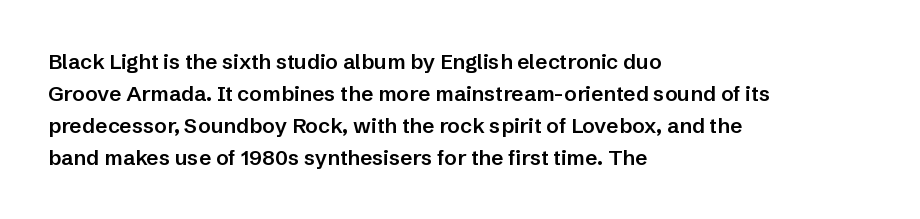
Q: Is the text bold? A: Semi-bold.
Q: Is the text italic (slanted)? A: No, it is upright.
Q: Is the text underlined? A: No.
Q: How is the paragraph aligned? A: Left-aligned.
Q: Is the spacing between letters normal or unusually wide? A: Normal.
Q: Is the spacing between lines tight, normal or loose? A: Normal.
